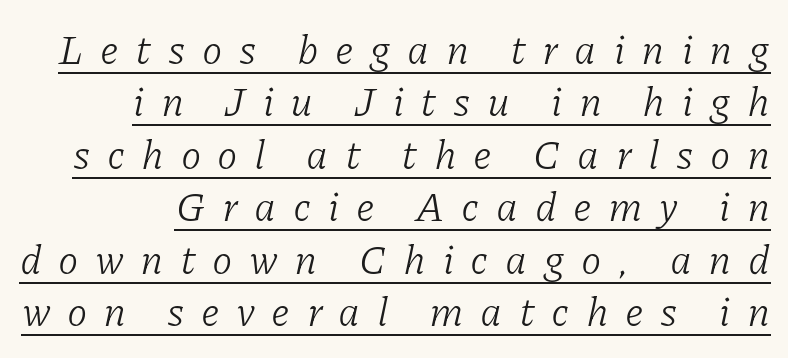
Q: Is the text bold? A: No.
Q: Is the text italic (slanted)? A: Yes, it leans right by about 11 degrees.
Q: Is the typeface a serif or a sans-serif typeface? A: Serif.
Q: Is the text underlined? A: Yes.
Q: How is the paragraph aligned? A: Right-aligned.
Q: Is the spacing between letters normal or unusually wide? A: Unusually wide.
Q: Is the spacing between lines tight, normal or loose? A: Normal.
Q: Width (condensed, normal, or wide)? A: Normal.
Q: Stroke contrast? A: Low.
Q: x-height? A: Medium.
Q: Monospaced? A: No.
